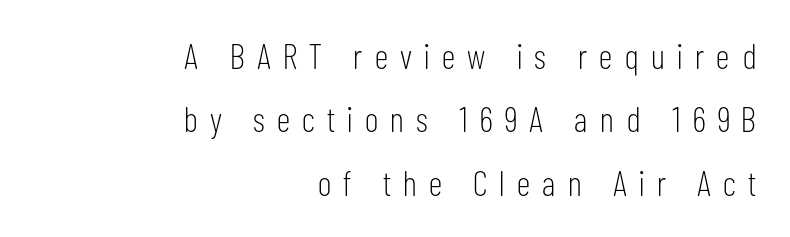
{"serif": "no", "italic": "no", "bold": "no", "weight": "light", "width": "condensed", "stroke_contrast": "low", "x_height": "medium", "monospaced": "no", "underline": "no", "align": "right", "line_spacing_ratio": 1.81, "letter_spacing": "wide", "letter_spacing_em": 0.35, "glyph_px": 35}
